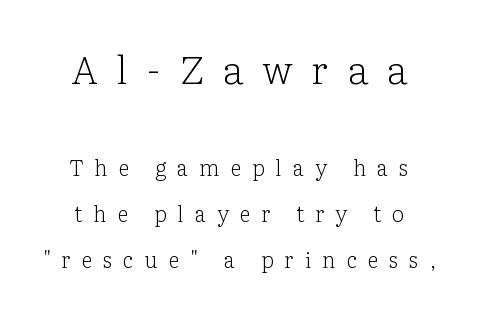
Q: Is the text bold? A: No.
Q: Is the text italic (slanted)? A: No, it is upright.
Q: Is the typeface a serif or a sans-serif typeface? A: Serif.
Q: Is the text underlined? A: No.
Q: How is the paragraph aligned? A: Centered.
Q: Is the spacing between letters normal or unusually wide? A: Unusually wide.
Q: Is the spacing between lines tight, normal or loose? A: Loose.
Q: Which block of text is set in a larger size, the first (top) or the second (bottom)? A: The first (top) one.
Q: Width (condensed, normal, or wide)? A: Normal.
Q: Stroke contrast? A: Low.
Q: x-height? A: Medium.
Q: Monospaced? A: No.
